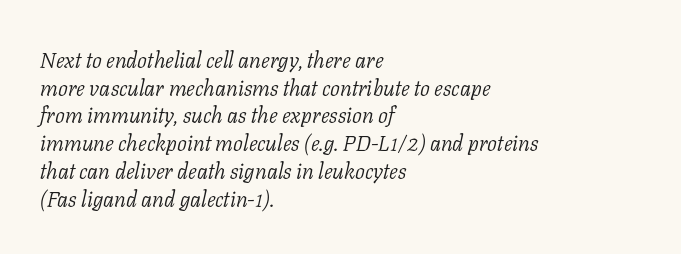
A classic flush-left, rag-right setting is used for this passage. Is the type slanted? Yes — the strokes lean at a clear angle. Baseline-to-baseline distance is the conventional proportion of letter height. This sample uses plain, unmodified letter spacing. The space beneath each line is pristine and unruled.
